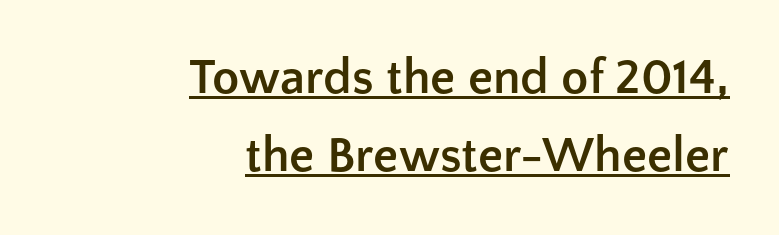
Q: Is the text bold? A: Yes.
Q: Is the text italic (slanted)? A: No, it is upright.
Q: Is the typeface a serif or a sans-serif typeface? A: Sans-serif.
Q: Is the text underlined? A: Yes.
Q: How is the paragraph aligned? A: Right-aligned.
Q: Is the spacing between letters normal or unusually wide? A: Normal.
Q: Is the spacing between lines tight, normal or loose? A: Normal.
Q: Width (condensed, normal, or wide)? A: Normal.
Q: Stroke contrast? A: Low.
Q: x-height? A: Medium.
Q: Monospaced? A: No.
